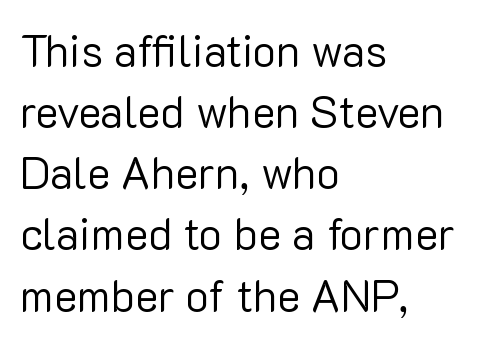
The image shows 44 px regular-weight sans-serif type, upright; set left-aligned, normal line spacing (1.39x), normal letter spacing, not underlined; low stroke contrast and a medium x-height.
